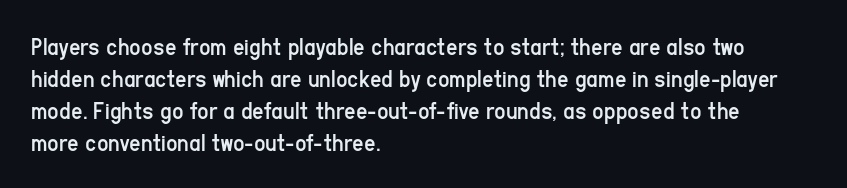
{"italic": "no", "bold": "no", "underline": "no", "align": "left", "line_spacing": "normal", "line_spacing_ratio": 1.28, "letter_spacing": "normal", "letter_spacing_em": 0.0, "glyph_px": 25}
